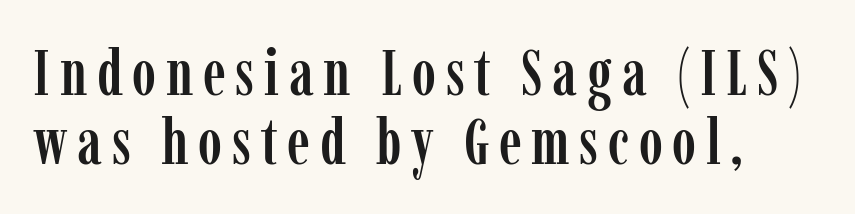
{"serif": "yes", "italic": "no", "width": "condensed", "stroke_contrast": "low", "x_height": "medium", "monospaced": "no", "underline": "no", "align": "left", "line_spacing": "tight", "line_spacing_ratio": 1.06, "glyph_px": 65}
